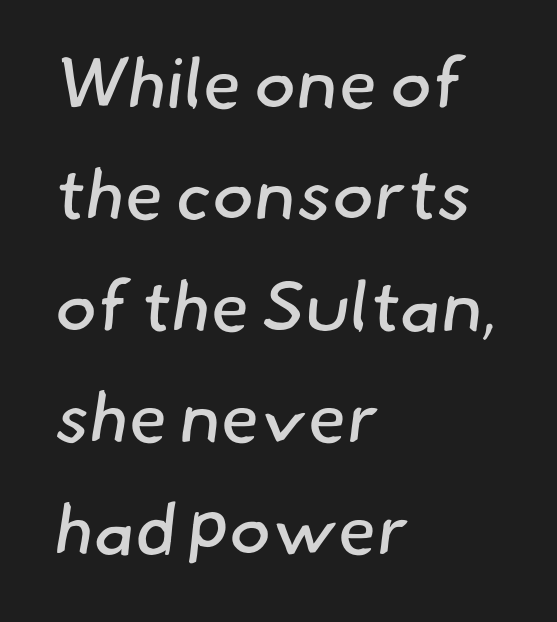
The image shows 71 px regular-weight sans-serif type; set left-aligned, normal line spacing (1.57x), normal letter spacing, not underlined; low stroke contrast and a small x-height.
